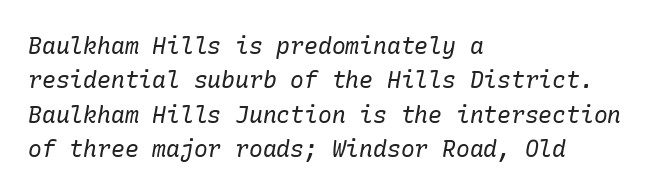
Q: Is the text bold? A: No.
Q: Is the text italic (slanted)? A: Yes, it leans right by about 10 degrees.
Q: Is the text underlined? A: No.
Q: How is the paragraph aligned? A: Left-aligned.
Q: Is the spacing between letters normal or unusually wide? A: Normal.
Q: Is the spacing between lines tight, normal or loose? A: Normal.
